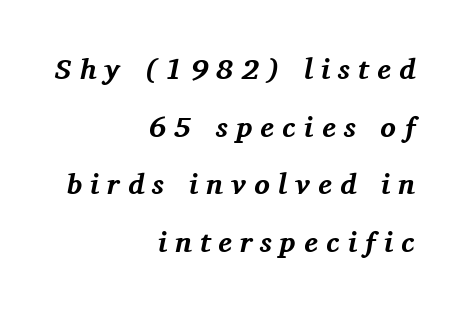
This sample uses an oblique cut, with every glyph tilted off the vertical. Is the block centered? No — it sits flush against the right margin. Anything drawn beneath the words? Only blank space. The glyphs have the mass of a bold cut. Here the glyphs are tracked loosely, breaking word shapes into spaced letters. Quick note: interline space is abundant.
